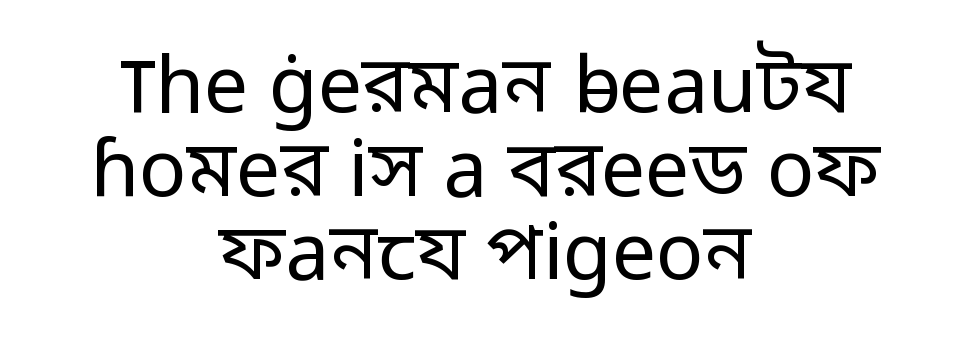
The image shows 79 px regular-weight sans-serif type, upright; set centered, tight line spacing (1.06x), normal letter spacing, not underlined; low stroke contrast and a medium x-height.
